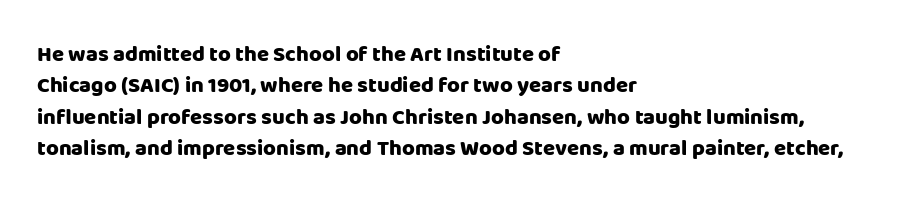
The image shows 22 px bold type, upright; set left-aligned, normal line spacing (1.43x), normal letter spacing, not underlined.
